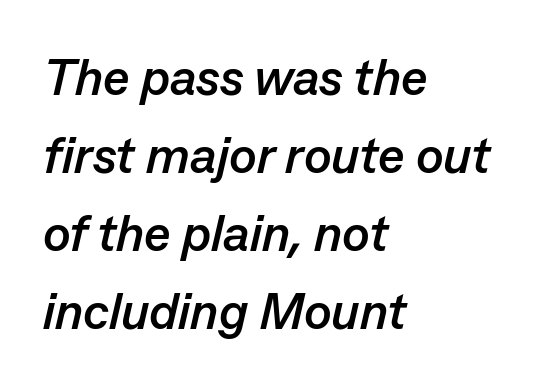
The image shows 51 px semibold type, italic (leaning right); set left-aligned, normal line spacing (1.53x), normal letter spacing, not underlined; low stroke contrast and a medium x-height.
